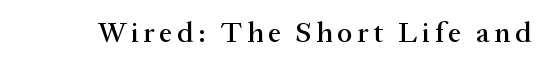
The image shows 29 px serif type, upright; set not underlined; medium stroke contrast and a medium x-height.
